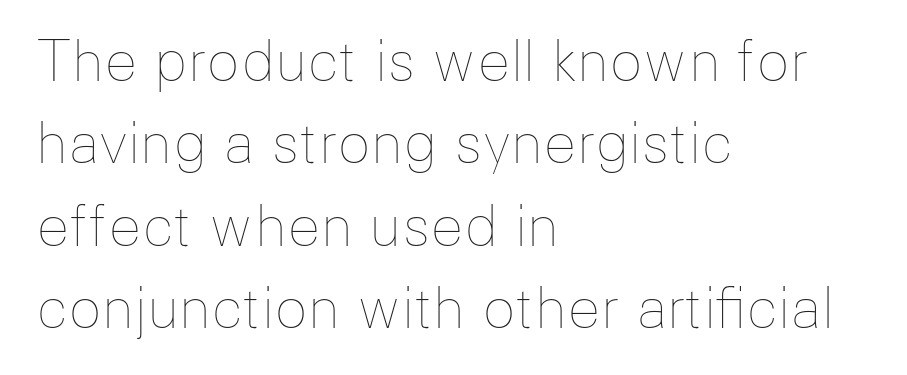
The gaps between neighbouring characters are ordinary and unremarkable. Is there any slant? The stems are plumb. Varying glyph widths throughout — classic text-font behaviour. Descenders are the only things crossing below the line. Heft: none added — not bold.
